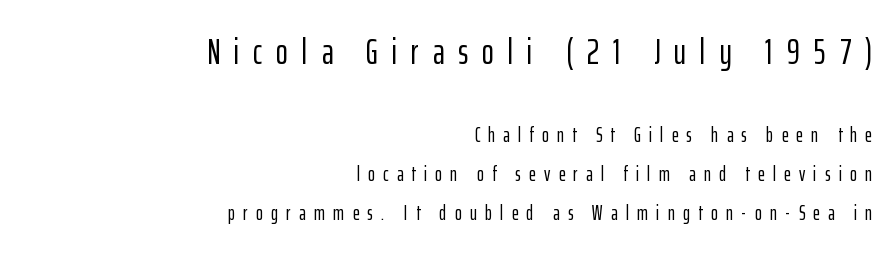
The image shows 36 px condensed sans-serif type, upright; set right-aligned, line spacing 1.85x, unusually wide letter spacing (+0.39 em), not underlined; the first (top) block is 1.71x larger; low stroke contrast and a medium x-height.
